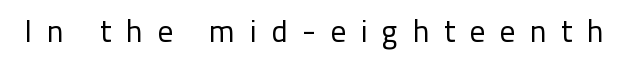
Note: no serifs on the glyphs. The type sits square on the baseline with zero lean. The passage shown has open, widely tracked lettering throughout. Underline: absent.
